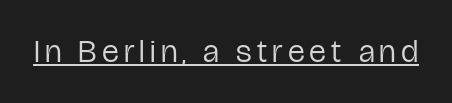
Nothing sits at the stroke ends, so this counts as sans-serif. The passage shown is typed in a proportional face where columns would drift. Ascenders rise straight up at ninety degrees. Does a line run under the words? Yes, clearly. Weight: not bold — regular or lighter.
